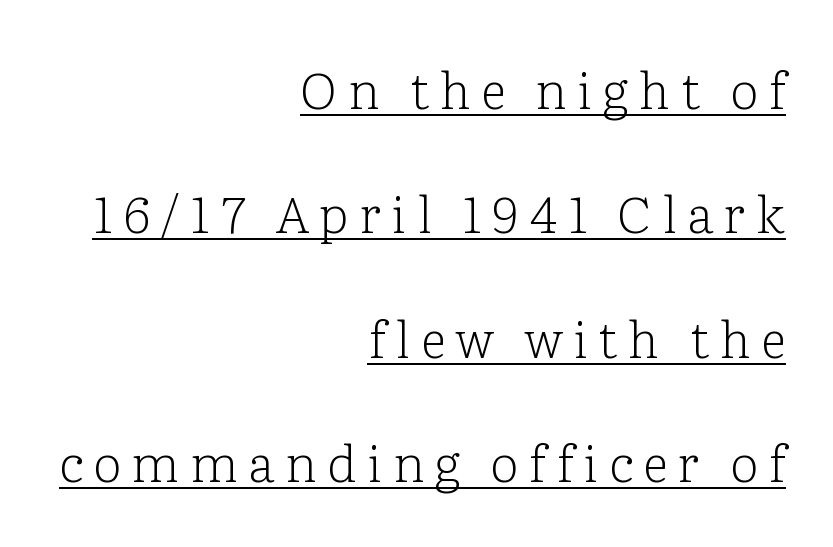
This rendering widens character spacing well past its baseline value. This is not heavy type; no bold has been used. This block would shrink considerably if given ordinary leading; it's expanded now. This is underlined copy, the kind a proofreader might mark for attention. A student would call this right alignment; a typographer would say flush right, rag left. Upright lettering throughout.
